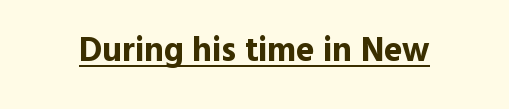
This is heavy type, rendered in bold. Here the designer chose a conventional face with non-uniform glyph widths. The sample's only ornament is a line tracing under the words. Nothing unusual about the tracking: characters are spaced as the font intends. Vertical strokes here are truly vertical.
